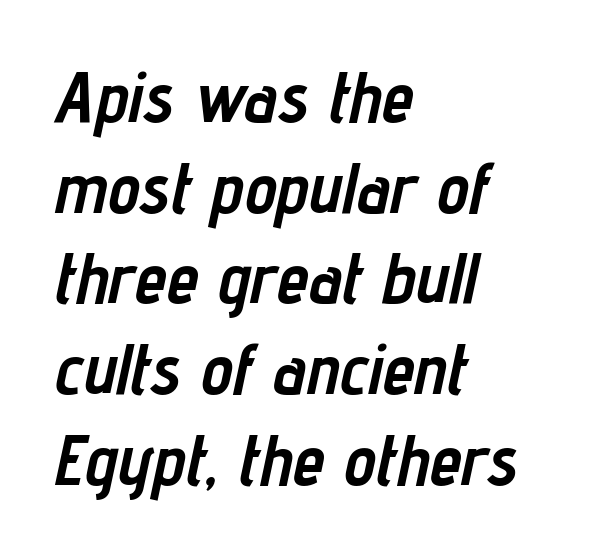
Proportional: the letters do not fall into vertical columns. Is the type slanted? Yes — the strokes lean at a clear angle. Has an underline been added? It has not. Does the leading feel generous? No, just average. The lines are quadded left.
